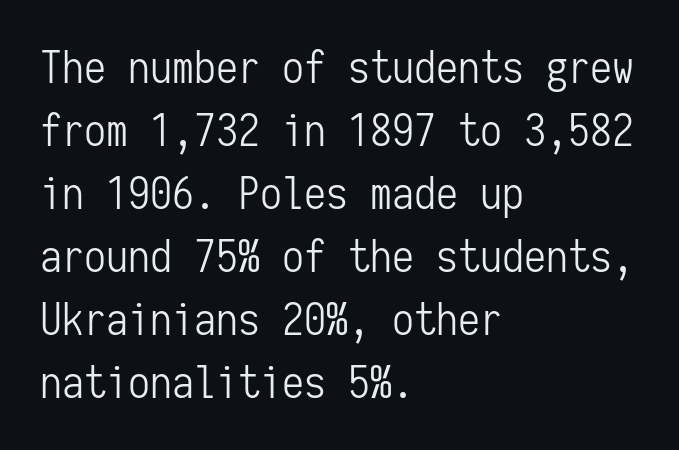
Q: Is the text bold? A: No.
Q: Is the text italic (slanted)? A: No, it is upright.
Q: Is the typeface a serif or a sans-serif typeface? A: Sans-serif.
Q: Is the text underlined? A: No.
Q: How is the paragraph aligned? A: Left-aligned.
Q: Is the spacing between letters normal or unusually wide? A: Normal.
Q: Is the spacing between lines tight, normal or loose? A: Normal.
Q: Width (condensed, normal, or wide)? A: Condensed.
Q: Stroke contrast? A: Low.
Q: x-height? A: Medium.
Q: Monospaced? A: Yes.
